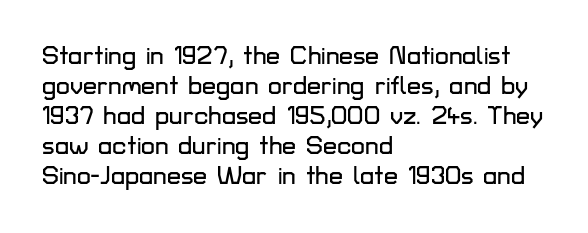
{"italic": "no", "underline": "no", "align": "left", "line_spacing_ratio": 1.2, "letter_spacing": "normal", "letter_spacing_em": 0.0, "glyph_px": 25}
